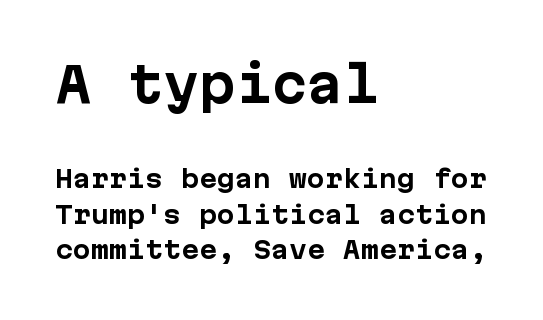
The image shows 48 px bold sans-serif type, upright; set left-aligned, normal line spacing (1.48x), normal letter spacing, not underlined; the first (top) block is 2.0x larger; low stroke contrast and a medium x-height.
